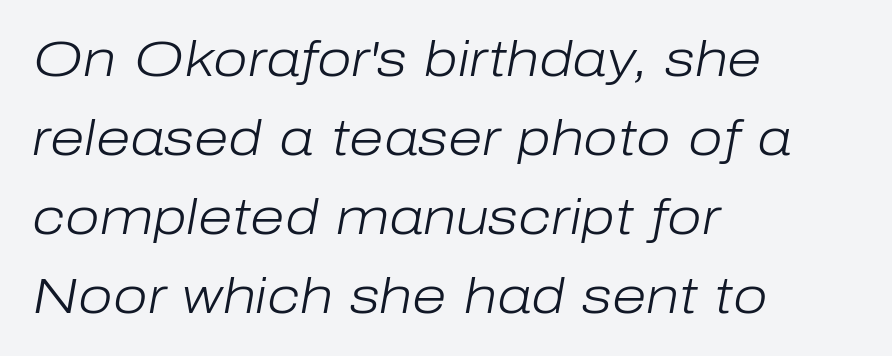
The image shows 50 px light type, italic (leaning right); set left-aligned, normal line spacing (1.58x), normal letter spacing, not underlined; low stroke contrast and a medium x-height.
